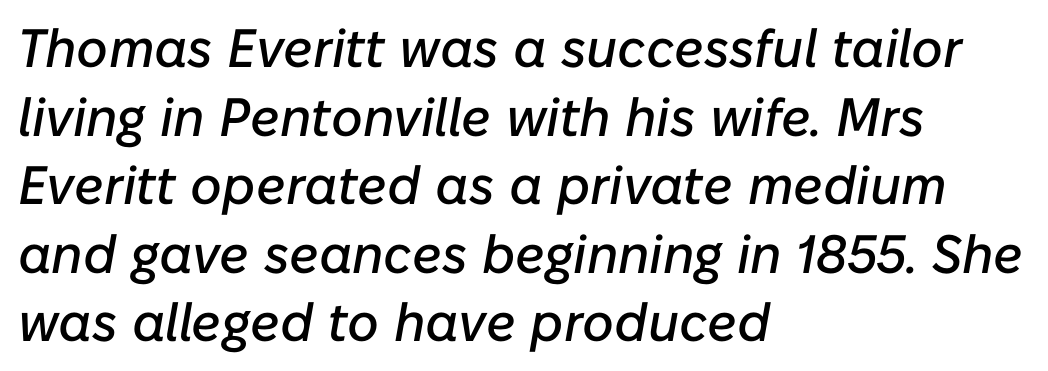
Q: Is the text italic (slanted)? A: Yes, it leans right by about 10 degrees.
Q: Is the text underlined? A: No.
Q: How is the paragraph aligned? A: Left-aligned.
Q: Is the spacing between letters normal or unusually wide? A: Normal.
Q: Is the spacing between lines tight, normal or loose? A: Normal.
Q: Width (condensed, normal, or wide)? A: Normal.
Q: Stroke contrast? A: Low.
Q: x-height? A: Medium.
Q: Monospaced? A: No.
